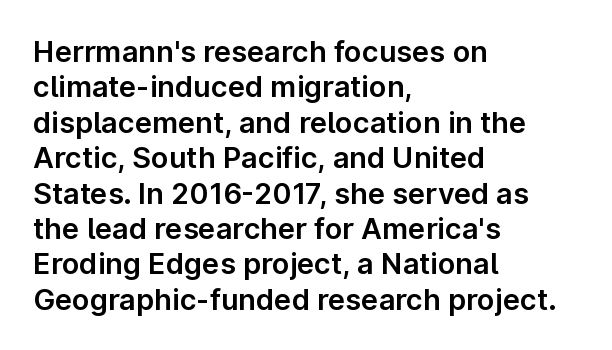
Horizontally, the lines are justified to the leading edge only. This sample uses plain, unmodified letter spacing. The text was rendered using a sans face with plain stroke endings. A typesetter would call this proportional, since set widths differ per character.
